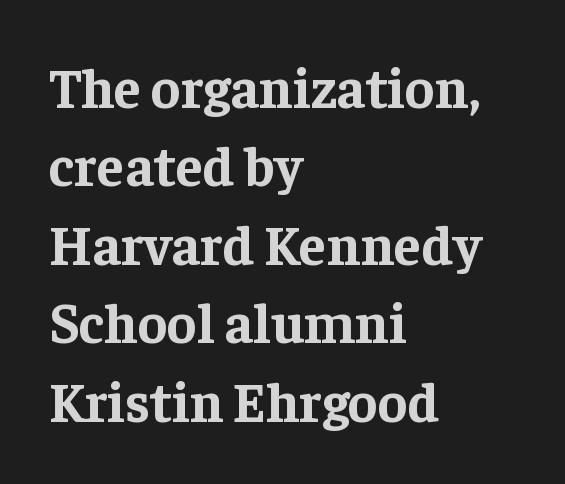
The image shows 56 px bold serif type, upright; set left-aligned, normal line spacing (1.4x), normal letter spacing, not underlined; low stroke contrast and a medium x-height.
